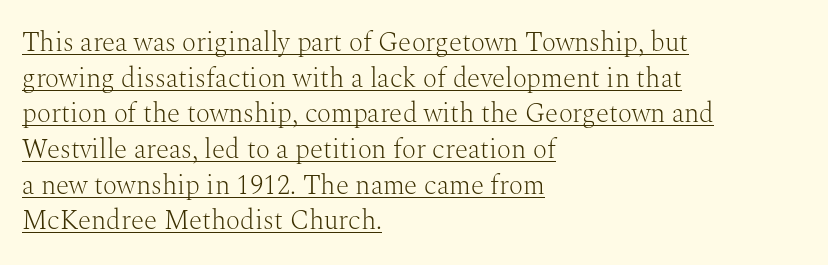
The image shows 27 px text type, upright; set left-aligned, normal line spacing (1.32x), normal letter spacing, underlined.
